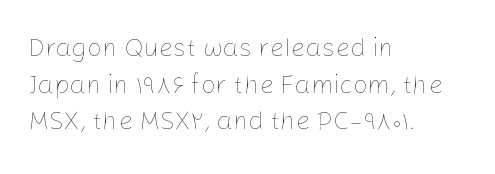
Q: Is the text bold? A: No.
Q: Is the text italic (slanted)? A: No, it is upright.
Q: Is the text underlined? A: No.
Q: How is the paragraph aligned? A: Left-aligned.
Q: Is the spacing between letters normal or unusually wide? A: Normal.
Q: Is the spacing between lines tight, normal or loose? A: Normal.
